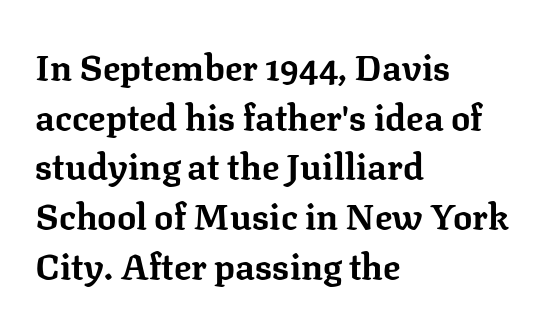
The rendering anchors every line to the left-hand side. You could call the tracking neutral — neither tight nor loose. The characters display serif detailing at their extremities. Vertical strokes here are truly vertical. Note the varied advance widths — an 'i' is clearly narrower than an 'm'. The designer left line spacing at the default.
